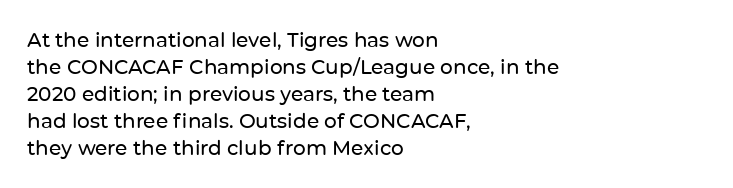
{"italic": "no", "underline": "no", "align": "left", "line_spacing": "normal", "line_spacing_ratio": 1.35, "letter_spacing": "normal", "letter_spacing_em": 0.0, "glyph_px": 20}
